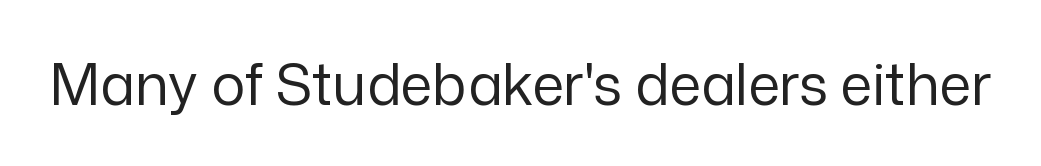
{"serif": "no", "italic": "no", "bold": "no", "weight": "regular", "width": "normal", "stroke_contrast": "low", "x_height": "medium", "monospaced": "no", "underline": "no", "letter_spacing": "normal", "letter_spacing_em": 0.0, "glyph_px": 57}
